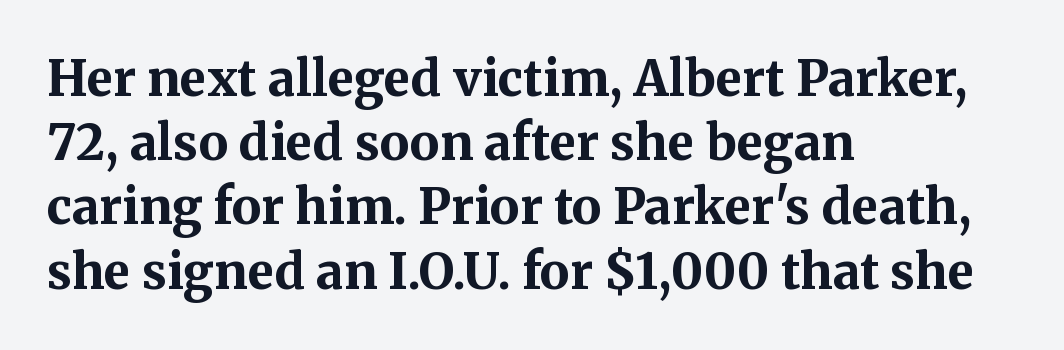
Notice how the passage keeps a crisp vertical edge on the left only. The string is rendered with underlining switched off. Typographically, this falls in the serif category. This is the regular roman posture of the typeface.
